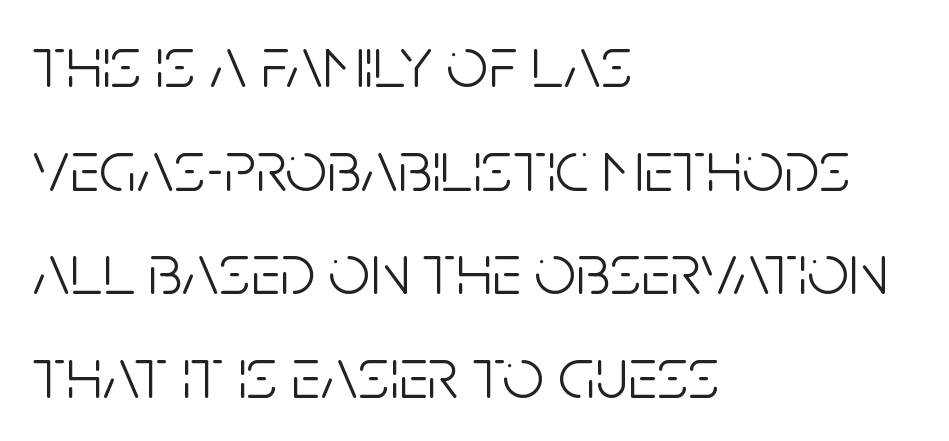
Character widths vary here, with narrow letters taking less room than wide ones. Bold? No — there's no thickening of the strokes. Tall strokes in this sample are plumb rather than angled. The tracking reads as untouched default to a designer's eye. The face used here is a sans, in the tradition of grotesques and geometrics. This rendering uses left alignment, leaving the right contour irregular.
